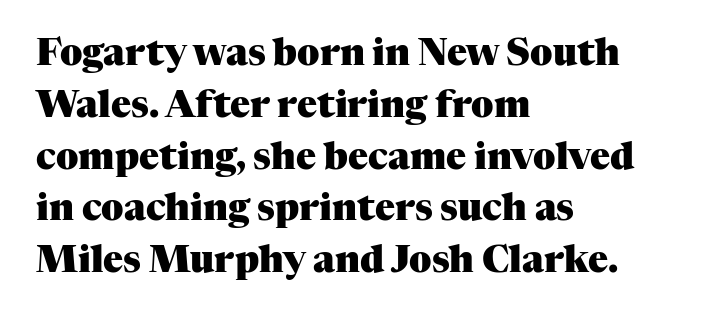
Q: Is the text bold? A: Yes.
Q: Is the text italic (slanted)? A: No, it is upright.
Q: Is the typeface a serif or a sans-serif typeface? A: Serif.
Q: Is the text underlined? A: No.
Q: How is the paragraph aligned? A: Left-aligned.
Q: Is the spacing between letters normal or unusually wide? A: Normal.
Q: Is the spacing between lines tight, normal or loose? A: Normal.
Q: Width (condensed, normal, or wide)? A: Normal.
Q: Stroke contrast? A: Medium.
Q: x-height? A: Medium.
Q: Monospaced? A: No.
